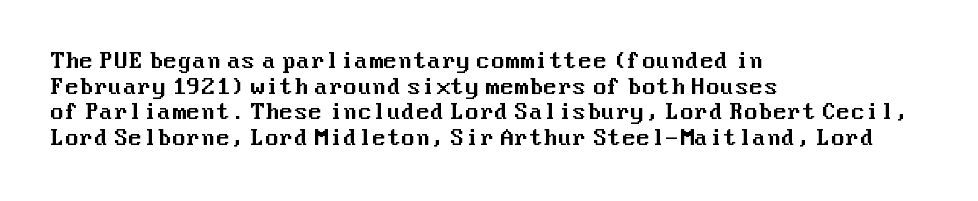
Line beginnings align vertically; line endings do not. Posture: vertical. A typesetter would call this zero additional tracking. The baseline area is clear.
